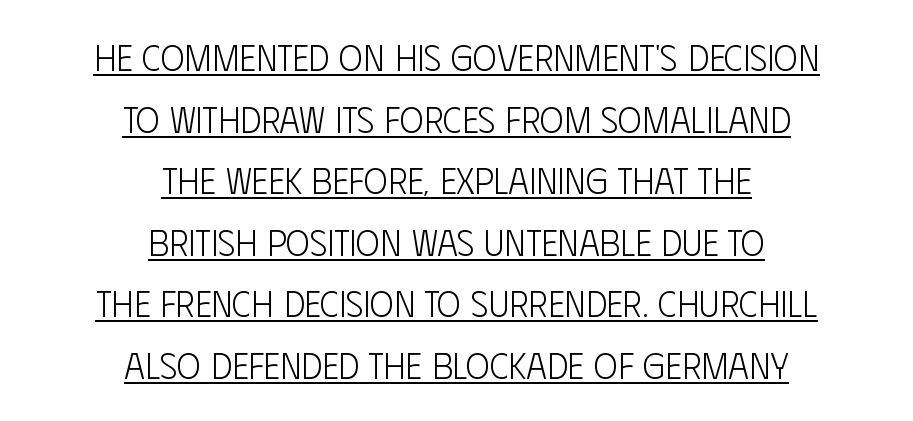
The rendering uses natural spacing where letterforms have individual widths. Students, observe the line beneath the letters — that is underlining. The letters carry no serifs — their stems end cleanly without finishing strokes. Reading down the block, each line starts at a different indent, mirrored at its end.
